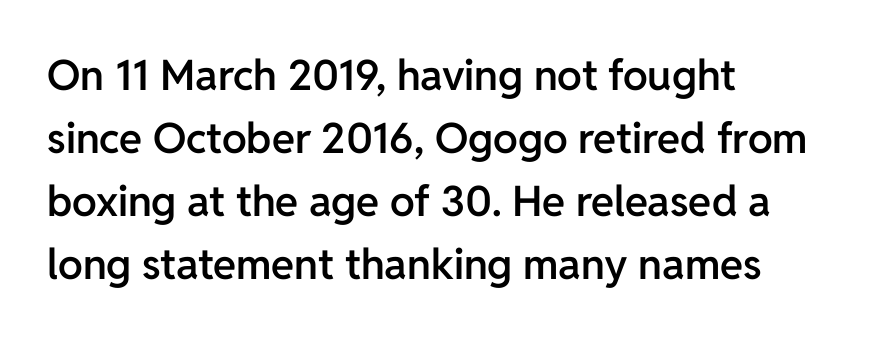
{"serif": "no", "italic": "no", "bold": "semi", "weight": "semibold", "width": "normal", "stroke_contrast": "low", "x_height": "medium", "monospaced": "no", "underline": "no", "align": "left", "line_spacing": "normal", "line_spacing_ratio": 1.5, "letter_spacing": "normal", "letter_spacing_em": 0.0, "glyph_px": 42}
